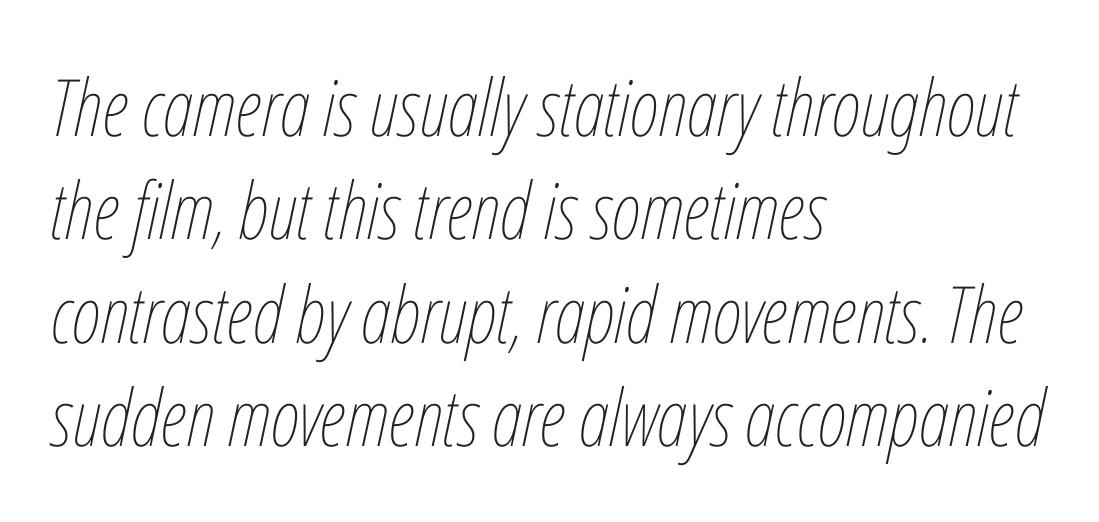
The space directly below the letters is spotless. A quiet, ordinary-to-light weight characterises the typeface. The setting favours the left margin, as ordinary paragraphs usually do. The type is set solid horizontally, with unmodified tracking. The lettering tilts uniformly, giving the passage an italic look. Is there much room between lines? A standard amount, neither cramped nor airy.
